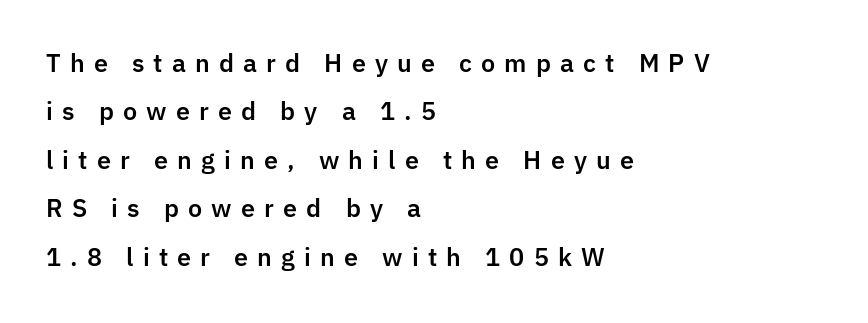
The designer dialed line spacing up above the default. Words float on clear page, feet unadorned. This sample is left-justified, so line endings fall wherever the words run out. Someone cranked the tracking dial way up on this one. No italicization has been applied; the sample stays upright.
